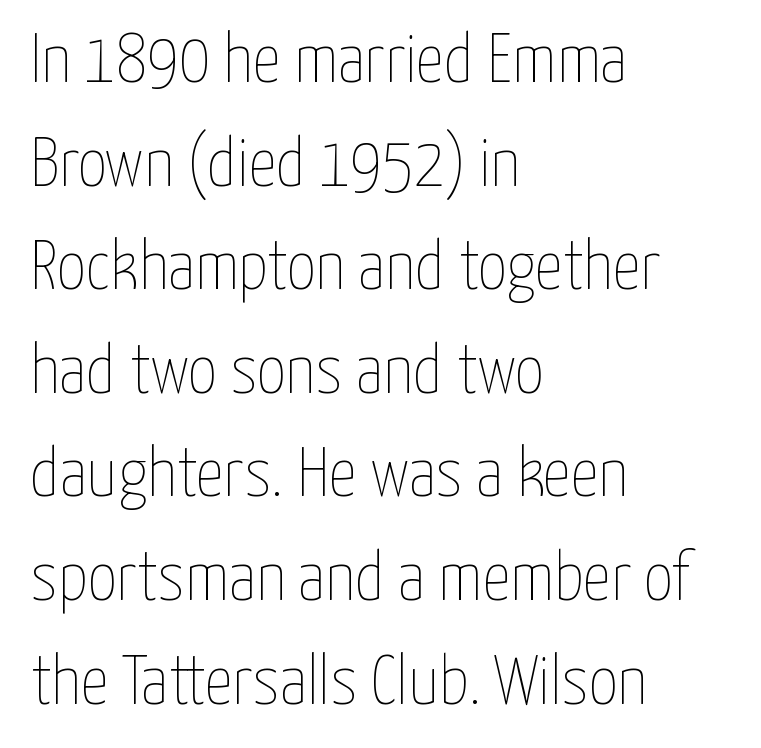
{"italic": "no", "bold": "no", "weight": "thin", "width": "condensed", "stroke_contrast": "low", "x_height": "medium", "monospaced": "no", "underline": "no", "align": "left", "line_spacing": "normal", "line_spacing_ratio": 1.48, "letter_spacing": "normal", "letter_spacing_em": 0.0, "glyph_px": 70}
